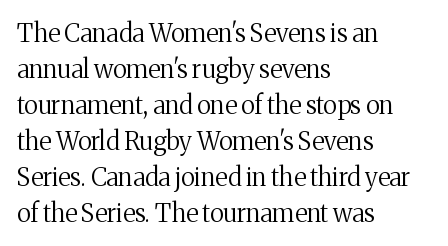
The image shows 25 px text type, upright; set left-aligned, normal line spacing (1.44x), normal letter spacing, not underlined.
